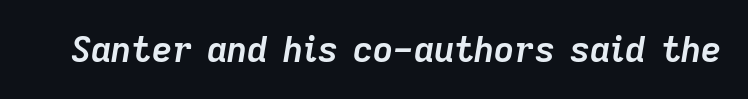
{"italic": "yes", "lean": "right", "slant_degrees": 9, "bold": "yes", "weight": "semibold", "width": "normal", "stroke_contrast": "low", "x_height": "medium", "monospaced": "no", "underline": "no", "letter_spacing": "normal", "letter_spacing_em": 0.0, "glyph_px": 35}
